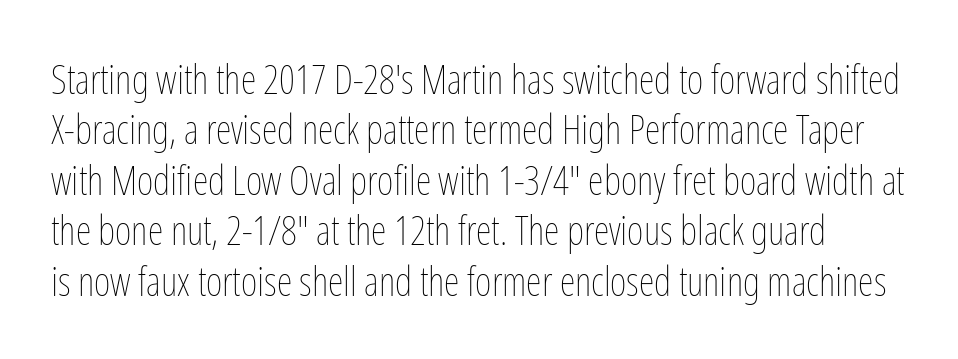
{"italic": "no", "bold": "no", "weight": "thin", "width": "condensed", "stroke_contrast": "low", "x_height": "medium", "monospaced": "no", "underline": "no", "line_spacing": "normal", "line_spacing_ratio": 1.26, "letter_spacing": "normal", "letter_spacing_em": 0.0, "glyph_px": 40}
